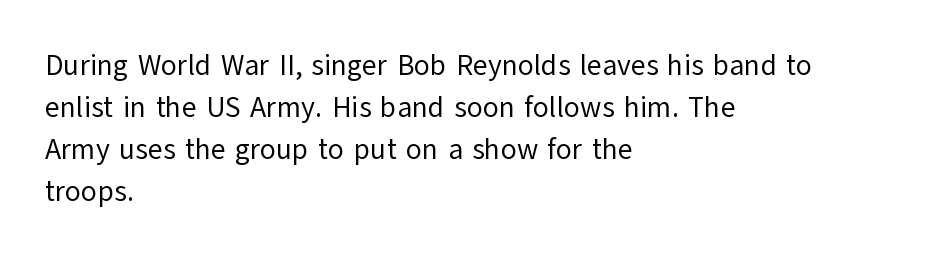
Think of a printed novel: that variable character pitch is what you see here. The weight tops out at a normal text grade. Evenly set lines give the paragraph a standard silhouette. The letters stand upright; this is a roman face. No word sits above an underline.
